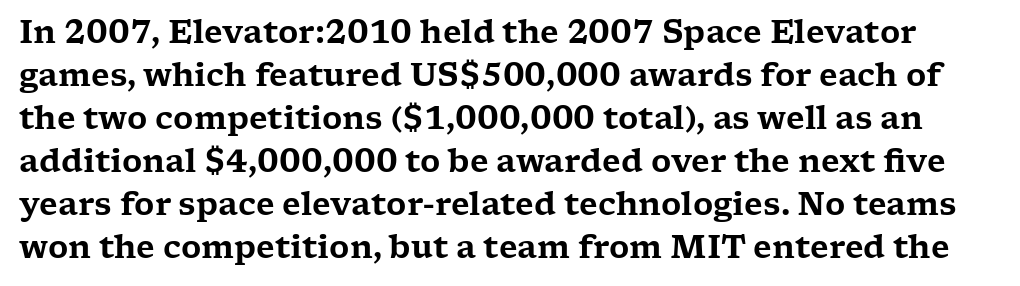
The image shows 31 px wide serif type, upright; set normal line spacing (1.39x), normal letter spacing, not underlined; low stroke contrast and a medium x-height.
